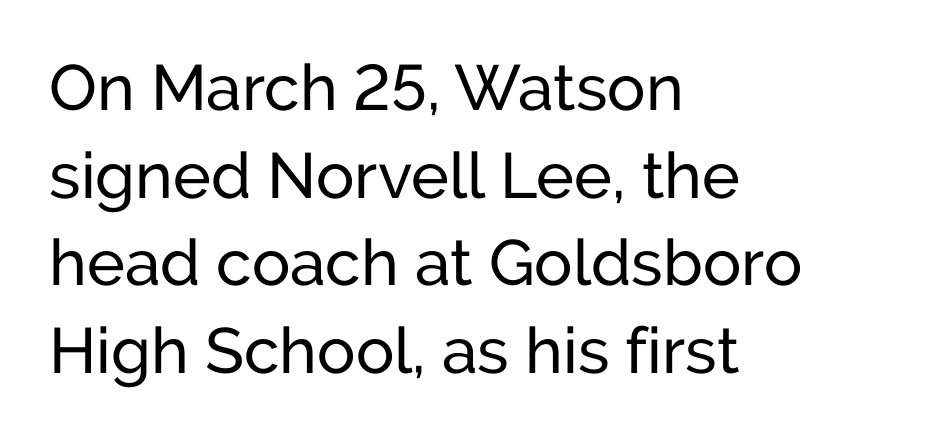
Q: Is the text bold? A: No.
Q: Is the text italic (slanted)? A: No, it is upright.
Q: Is the typeface a serif or a sans-serif typeface? A: Sans-serif.
Q: Is the text underlined? A: No.
Q: How is the paragraph aligned? A: Left-aligned.
Q: Is the spacing between letters normal or unusually wide? A: Normal.
Q: Is the spacing between lines tight, normal or loose? A: Normal.
Q: Width (condensed, normal, or wide)? A: Normal.
Q: Stroke contrast? A: Low.
Q: x-height? A: Medium.
Q: Monospaced? A: No.
